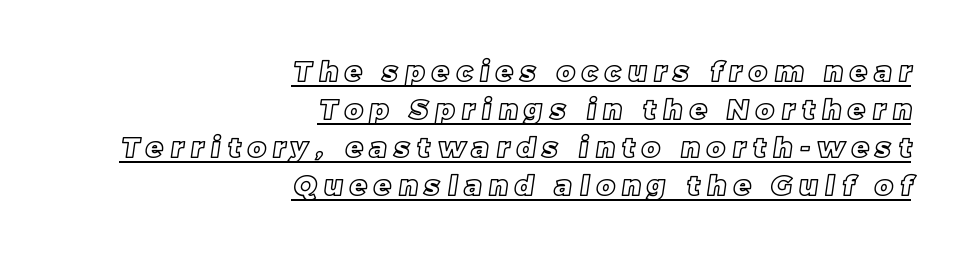
The image shows 28 px text type; set right-aligned, normal line spacing (1.36x), unusually wide letter spacing (+0.26 em), underlined; a large x-height.
